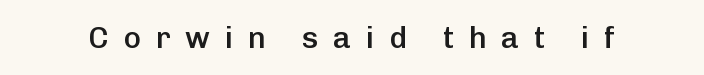
{"serif": "no", "italic": "no", "bold": "semi", "weight": "semibold", "width": "normal", "stroke_contrast": "low", "x_height": "medium", "monospaced": "no", "underline": "no", "letter_spacing": "wide", "letter_spacing_em": 0.49, "glyph_px": 30}
